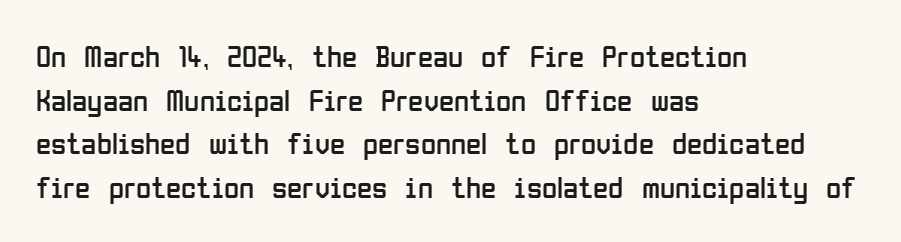
{"serif": "no", "italic": "no", "bold": "no", "weight": "regular", "width": "condensed", "stroke_contrast": "low", "x_height": "medium", "monospaced": "no", "underline": "no", "align": "left", "line_spacing": "normal", "line_spacing_ratio": 1.41, "letter_spacing": "normal", "letter_spacing_em": 0.0, "glyph_px": 31}
